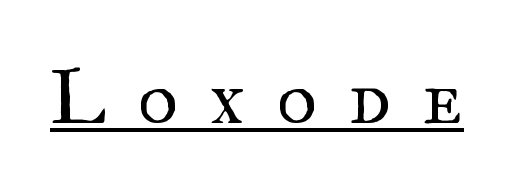
No chunkiness to these letters — they're not bold. The tracking reads as deliberately expanded to a designer's eye. Notice how a bar underscores the lettering throughout. What kind of face is this? One with serifs. Do the characters align in a grid? No, the font is proportional. Unlike italic type, these characters show no tilt at all.
